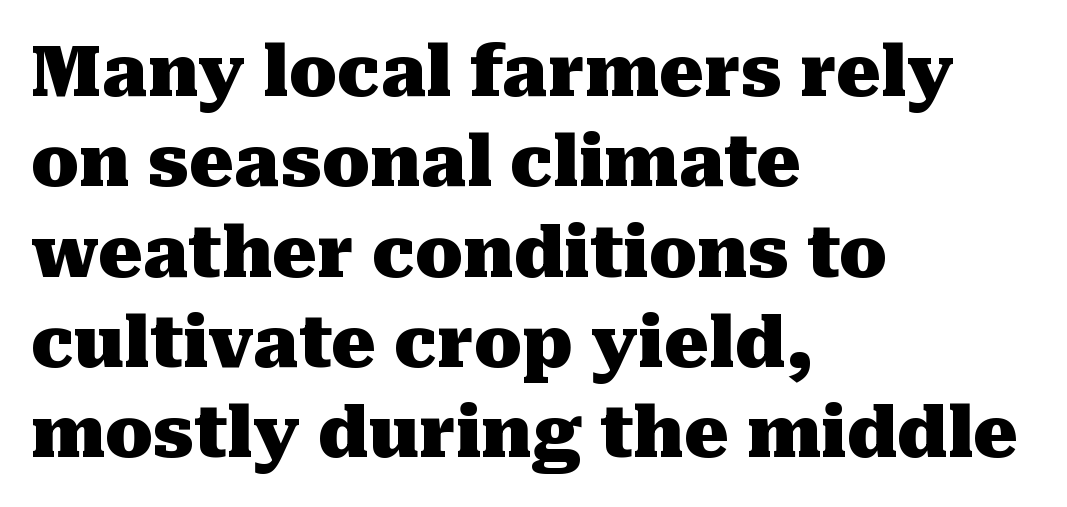
Q: Is the text bold? A: Yes.
Q: Is the text italic (slanted)? A: No, it is upright.
Q: Is the typeface a serif or a sans-serif typeface? A: Serif.
Q: Is the text underlined? A: No.
Q: How is the paragraph aligned? A: Left-aligned.
Q: Is the spacing between letters normal or unusually wide? A: Normal.
Q: Is the spacing between lines tight, normal or loose? A: Normal.
Q: Width (condensed, normal, or wide)? A: Normal.
Q: Stroke contrast? A: Medium.
Q: x-height? A: Medium.
Q: Monospaced? A: No.
